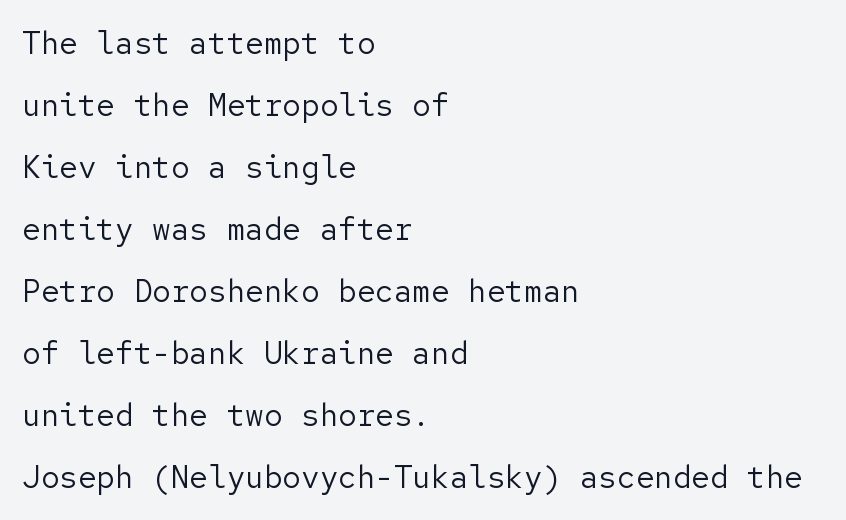
{"serif": "no", "italic": "no", "bold": "no", "weight": "regular", "width": "normal", "stroke_contrast": "low", "x_height": "medium", "underline": "no", "align": "left", "line_spacing": "loose", "line_spacing_ratio": 2.0, "letter_spacing": "normal", "letter_spacing_em": 0.0, "glyph_px": 31}
